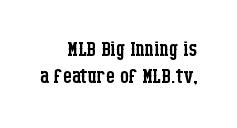
The specimen omits any rule beneath the text block's lines. Yep, those are serifs on the letters. Stroke mass is kept to a normal reading level or below. There is no visible air inserted between adjacent glyphs. Right-aligned paragraph, ragged on the left.
